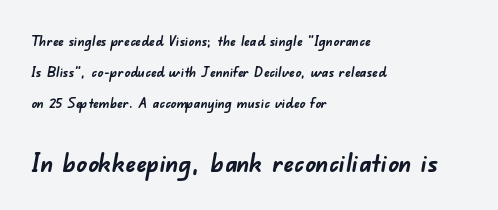
The letterforms sit shoulder to shoulder at normal distance. Underlining? Definitely not there. Weight check: bold — yes, fully. The leading is generous, giving the passage an open texture.
